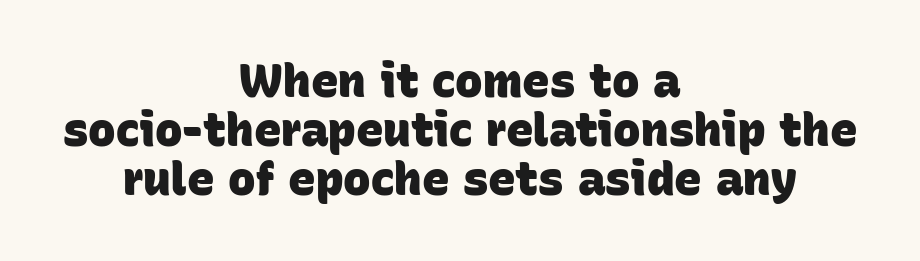
Note: no serifs on the glyphs. In CSS terms this would be text-align: center. Letters rest on an invisible, unmarked baseline. The block of text is dense from top to bottom, with scant space between rows. What stands out about the letter spacing? Nothing — it is the standard amount.
